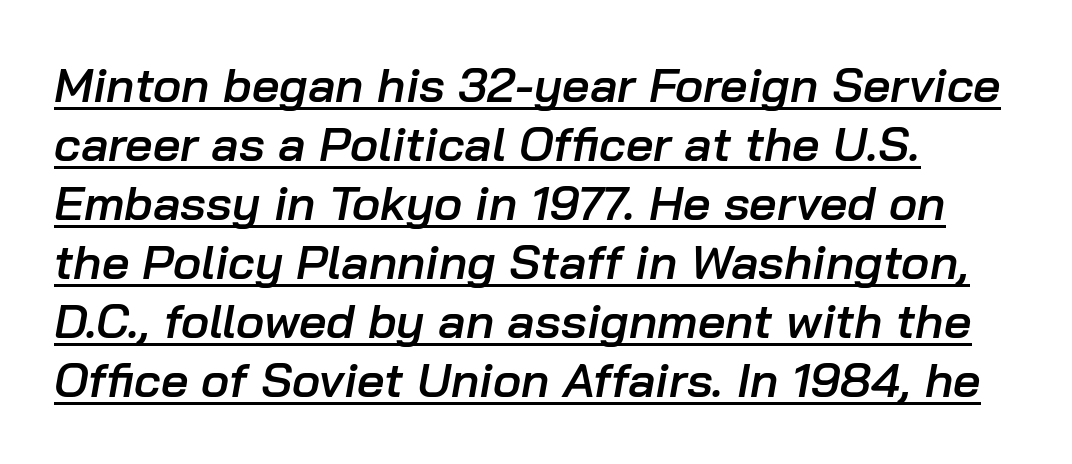
{"italic": "yes", "lean": "right", "slant_degrees": 10, "bold": "semi", "weight": "semibold", "width": "normal", "stroke_contrast": "low", "x_height": "medium", "monospaced": "no", "underline": "yes", "align": "left", "line_spacing_ratio": 1.23, "letter_spacing": "normal", "letter_spacing_em": 0.0, "glyph_px": 48}
